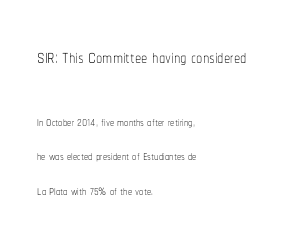
Q: Is the text bold? A: No.
Q: Is the text italic (slanted)? A: No, it is upright.
Q: Is the text underlined? A: No.
Q: How is the paragraph aligned? A: Left-aligned.
Q: Is the spacing between letters normal or unusually wide? A: Normal.
Q: Is the spacing between lines tight, normal or loose? A: Loose.
Q: Which block of text is set in a larger size, the first (top) or the second (bottom)? A: The first (top) one.
